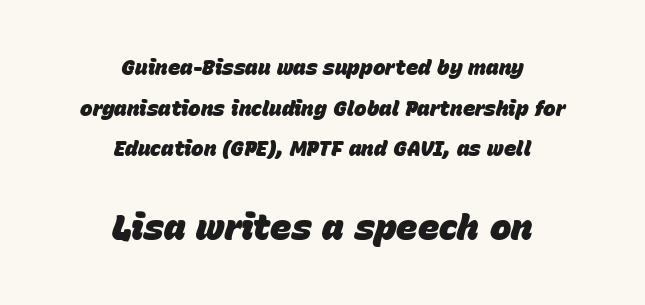
{"italic": "yes", "lean": "right", "slant_degrees": 15, "bold": "yes", "weight": "heavy", "width": "normal", "stroke_contrast": "low", "x_height": "large", "monospaced": "no", "underline": "no", "align": "center", "line_spacing": "loose", "line_spacing_ratio": 1.93, "letter_spacing": "normal", "letter_spacing_em": 0.0, "larger_block": "second", "size_ratio": 1.71, "glyph_px": 36}
